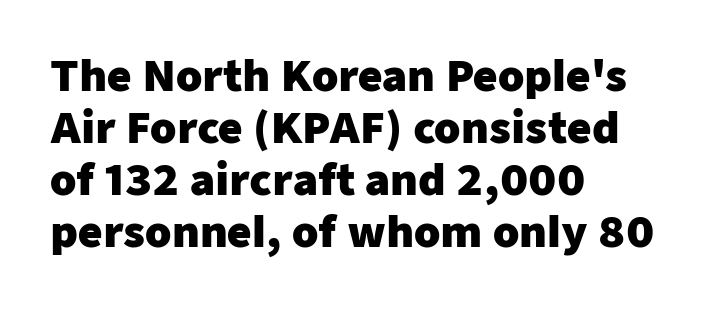
Q: Is the text bold? A: Yes.
Q: Is the text italic (slanted)? A: No, it is upright.
Q: Is the typeface a serif or a sans-serif typeface? A: Sans-serif.
Q: Is the text underlined? A: No.
Q: How is the paragraph aligned? A: Left-aligned.
Q: Is the spacing between letters normal or unusually wide? A: Normal.
Q: Width (condensed, normal, or wide)? A: Normal.
Q: Stroke contrast? A: Low.
Q: x-height? A: Medium.
Q: Monospaced? A: No.
